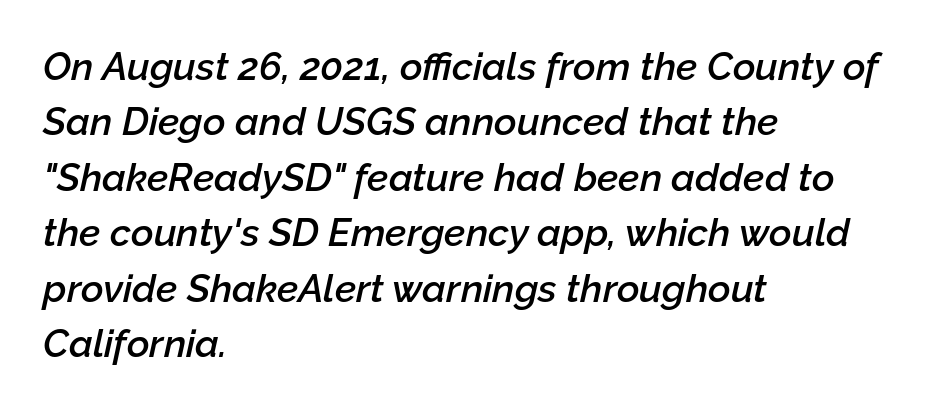
The vertical gap from one line to the next is medium. Quick note: italic. Character widths vary here, with narrow letters taking less room than wide ones. Nothing unusual about the tracking: characters are spaced as the font intends. One-word summary of the alignment: left. Heft: intermediate — a semibold.
